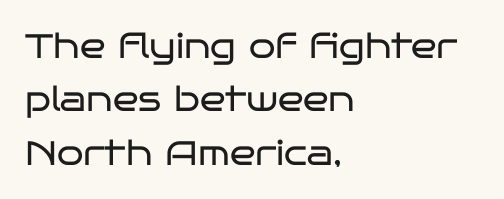
Q: Is the text bold? A: No.
Q: Is the text italic (slanted)? A: No, it is upright.
Q: Is the typeface a serif or a sans-serif typeface? A: Sans-serif.
Q: Is the text underlined? A: No.
Q: How is the paragraph aligned? A: Left-aligned.
Q: Is the spacing between letters normal or unusually wide? A: Normal.
Q: Is the spacing between lines tight, normal or loose? A: Normal.
Q: Width (condensed, normal, or wide)? A: Wide.
Q: Stroke contrast? A: Low.
Q: x-height? A: Large.
Q: Monospaced? A: No.
